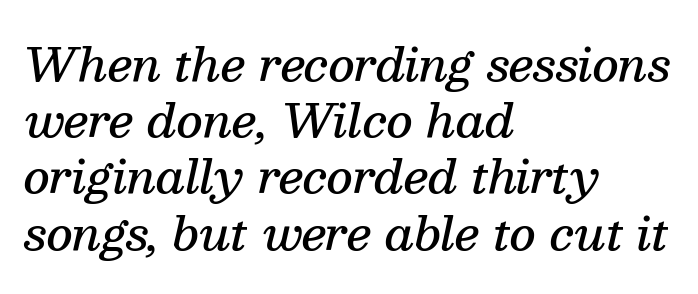
{"serif": "yes", "italic": "yes", "lean": "right", "slant_degrees": 13, "bold": "semi", "weight": "semibold", "width": "normal", "stroke_contrast": "medium", "x_height": "medium", "monospaced": "no", "underline": "no", "align": "left", "line_spacing": "normal", "line_spacing_ratio": 1.25, "letter_spacing": "normal", "letter_spacing_em": 0.0, "glyph_px": 45}
